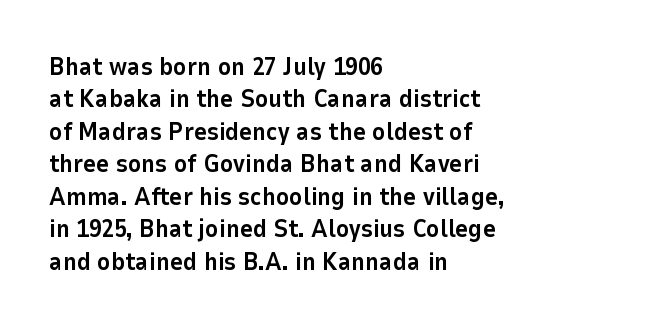
A typesetter would mark this as roman, not italic. The strokes are fattened all the way to bold. Beneath every word, the page is bare. The letters sit at their default tracking, neither squeezed nor spread. Notice how the passage keeps a crisp vertical edge on the left only. The lines sit at an ordinary, default distance from one another.
